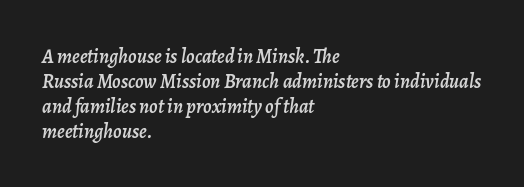
Layout note: lines flush left. The leading is moderate, giving the passage an even texture. Inter-character spacing is left at the font's built-in metrics. There's an unmistakable incline to the writing here. The specimen omits any rule beneath the text block's lines.
